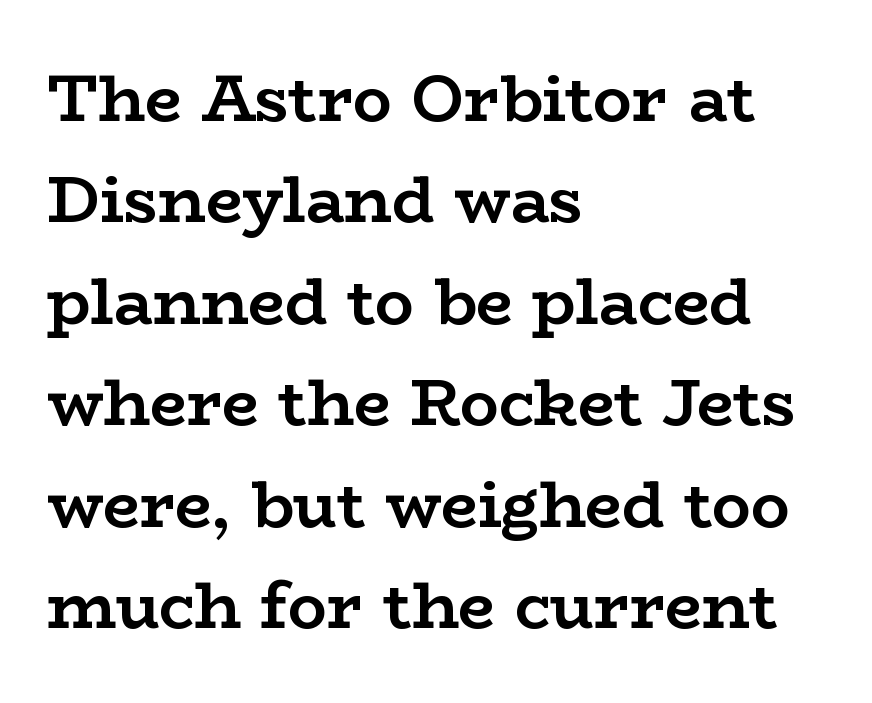
The image shows 65 px semibold, wide serif type, upright; set left-aligned, normal line spacing (1.56x), normal letter spacing, not underlined; low stroke contrast and a medium x-height.
